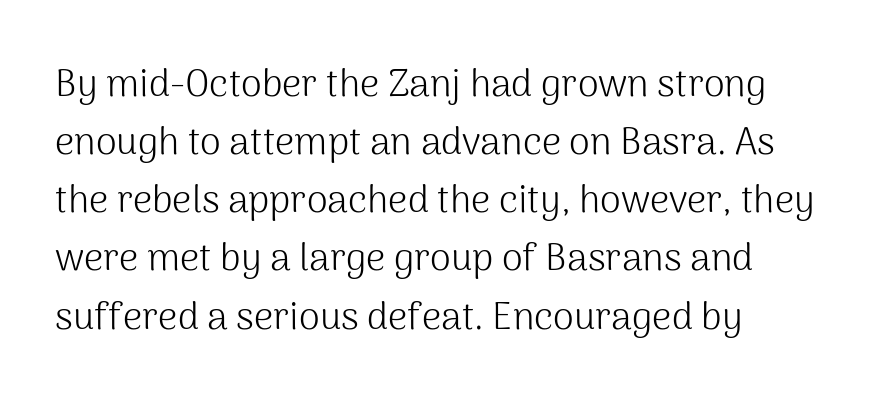
{"serif": "no", "italic": "no", "bold": "no", "weight": "light", "width": "normal", "stroke_contrast": "medium", "x_height": "medium", "monospaced": "no", "underline": "no", "align": "left", "line_spacing": "normal", "line_spacing_ratio": 1.53, "letter_spacing": "normal", "letter_spacing_em": 0.0, "glyph_px": 38}
